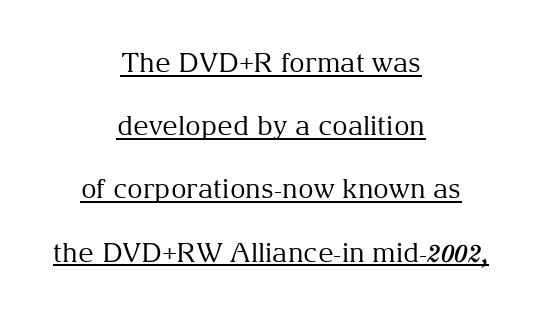
Q: Is the text bold? A: No.
Q: Is the text italic (slanted)? A: No, it is upright.
Q: Is the text underlined? A: Yes.
Q: How is the paragraph aligned? A: Centered.
Q: Is the spacing between letters normal or unusually wide? A: Normal.
Q: Is the spacing between lines tight, normal or loose? A: Loose.
